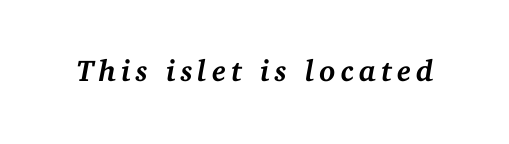
Q: Is the text bold? A: Yes.
Q: Is the text italic (slanted)? A: Yes, it leans right by about 11 degrees.
Q: Is the typeface a serif or a sans-serif typeface? A: Serif.
Q: Is the text underlined? A: No.
Q: Width (condensed, normal, or wide)? A: Normal.
Q: Stroke contrast? A: Medium.
Q: x-height? A: Medium.
Q: Monospaced? A: No.
